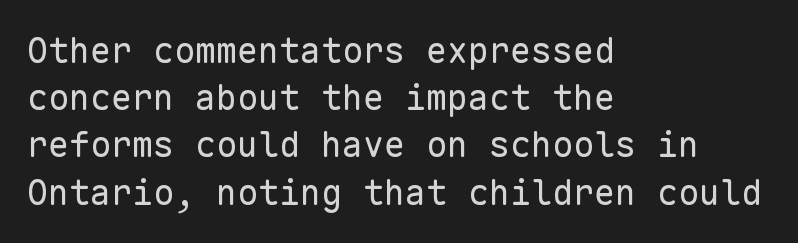
{"serif": "no", "italic": "no", "bold": "no", "weight": "regular", "width": "normal", "stroke_contrast": "low", "x_height": "medium", "monospaced": "yes", "underline": "no", "align": "left", "line_spacing": "normal", "line_spacing_ratio": 1.35, "letter_spacing": "normal", "letter_spacing_em": 0.0, "glyph_px": 35}
